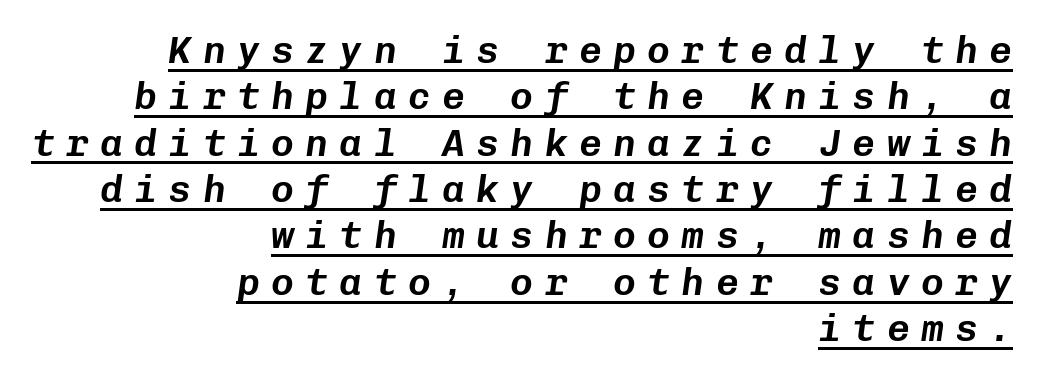
{"italic": "yes", "lean": "right", "slant_degrees": 8, "width": "normal", "stroke_contrast": "low", "x_height": "medium", "monospaced": "yes", "underline": "yes", "align": "right", "line_spacing_ratio": 1.22, "letter_spacing": "wide", "letter_spacing_em": 0.3, "glyph_px": 38}
